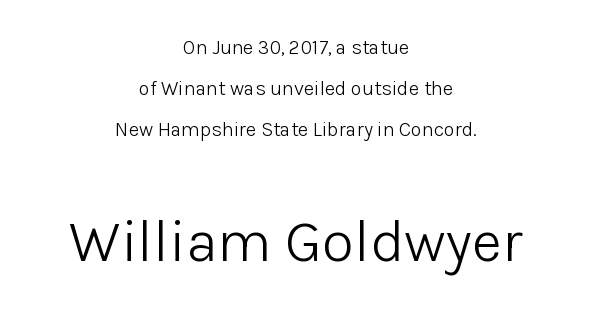
I'd call this a sans setting — the letters go barefoot. This sample uses plain, unmodified letter spacing. Varying glyph widths throughout — classic text-font behaviour. When letters stand straight like this, we call the style roman or upright. Letters rest on an invisible, unmarked baseline. Horizontal bands of white between lines are thick stripes.
